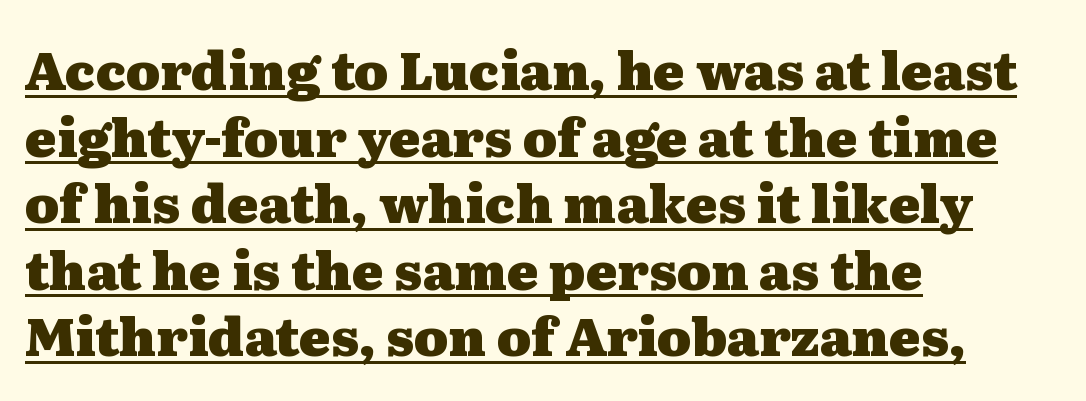
Is there much room between lines? A standard amount, neither cramped nor airy. Horizontally, the lines are justified to the leading edge only. Is the letter spacing exaggerated? No — it looks like the ordinary default. It's the straight-up-and-down kind of type.
